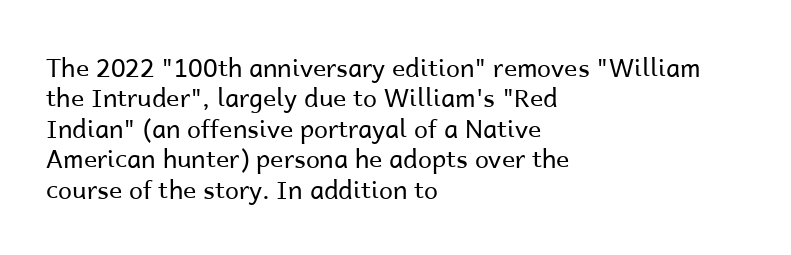
{"italic": "no", "bold": "no", "underline": "no", "align": "left", "line_spacing_ratio": 1.22, "letter_spacing": "normal", "letter_spacing_em": 0.0, "glyph_px": 25}
